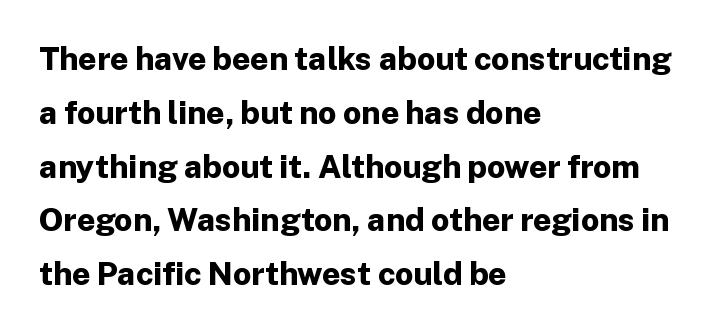
{"serif": "no", "italic": "no", "bold": "yes", "weight": "bold", "width": "normal", "stroke_contrast": "low", "x_height": "medium", "monospaced": "no", "underline": "no", "align": "left", "line_spacing": "normal", "line_spacing_ratio": 1.68, "letter_spacing": "normal", "letter_spacing_em": 0.0, "glyph_px": 32}
